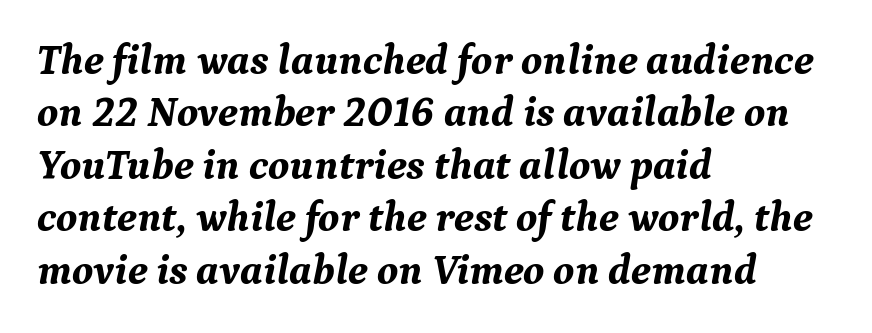
Q: Is the text bold? A: Yes.
Q: Is the text italic (slanted)? A: Yes, it leans right by about 9 degrees.
Q: Is the typeface a serif or a sans-serif typeface? A: Serif.
Q: Is the text underlined? A: No.
Q: How is the paragraph aligned? A: Left-aligned.
Q: Is the spacing between letters normal or unusually wide? A: Normal.
Q: Is the spacing between lines tight, normal or loose? A: Normal.
Q: Width (condensed, normal, or wide)? A: Normal.
Q: Stroke contrast? A: Medium.
Q: x-height? A: Medium.
Q: Monospaced? A: No.
